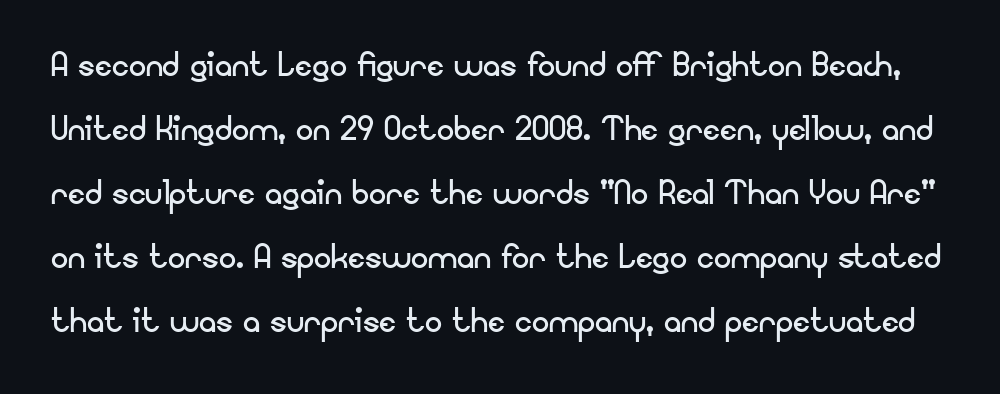
Q: Is the text bold? A: No.
Q: Is the text italic (slanted)? A: No, it is upright.
Q: Is the typeface a serif or a sans-serif typeface? A: Sans-serif.
Q: Is the text underlined? A: No.
Q: Is the spacing between letters normal or unusually wide? A: Normal.
Q: Is the spacing between lines tight, normal or loose? A: Normal.
Q: Width (condensed, normal, or wide)? A: Normal.
Q: Stroke contrast? A: Low.
Q: x-height? A: Small.
Q: Monospaced? A: No.
